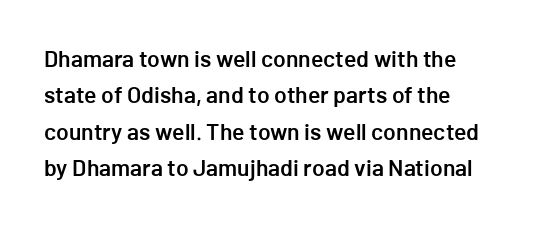
{"italic": "no", "bold": "semi", "underline": "no", "line_spacing": "normal", "line_spacing_ratio": 1.58, "letter_spacing": "normal", "letter_spacing_em": 0.0, "glyph_px": 23}
